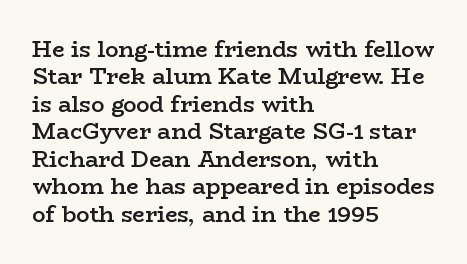
{"italic": "no", "bold": "semi", "underline": "no", "align": "left", "line_spacing": "normal", "line_spacing_ratio": 1.25, "letter_spacing": "normal", "letter_spacing_em": 0.0, "glyph_px": 22}
